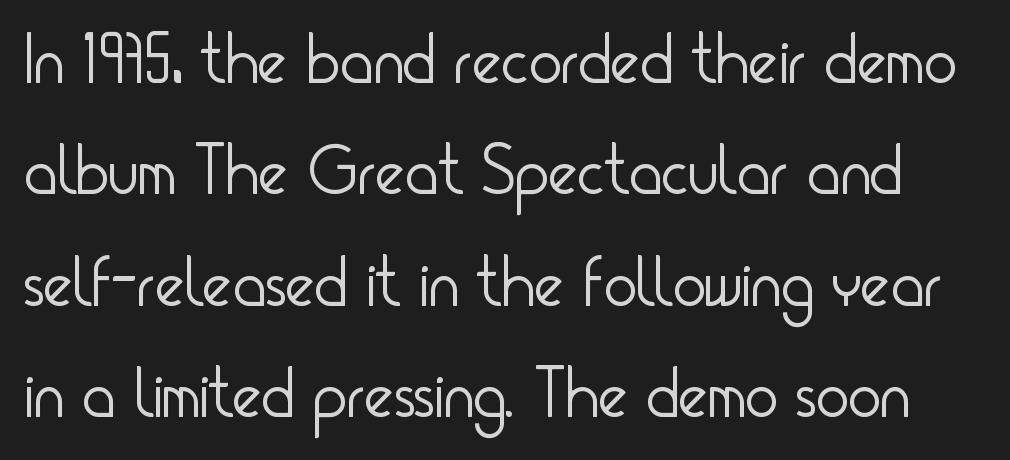
{"serif": "no", "italic": "no", "bold": "no", "weight": "light", "width": "condensed", "stroke_contrast": "low", "x_height": "small", "monospaced": "no", "underline": "no", "line_spacing": "normal", "line_spacing_ratio": 1.59, "letter_spacing": "normal", "letter_spacing_em": 0.0, "glyph_px": 70}
